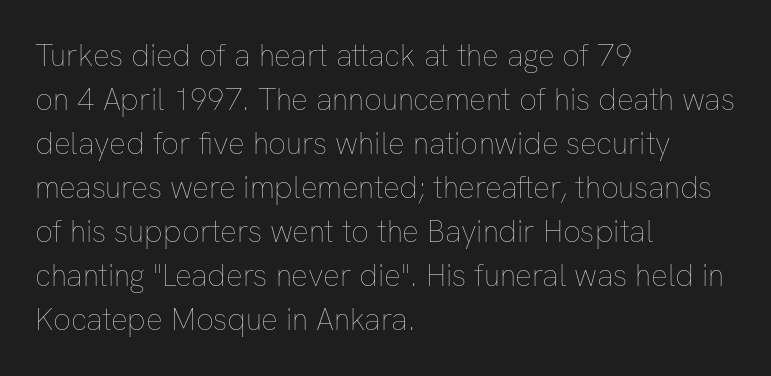
The image shows 31 px thin type, upright; set left-aligned, normal line spacing (1.42x), normal letter spacing, not underlined; low stroke contrast and a medium x-height.
